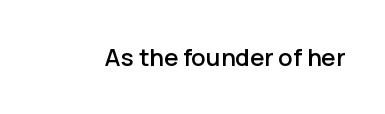
Observe the ordinary spacing: letters are neighbours, not strangers. Underline: absent. Rendered with straight, roman letterforms.
